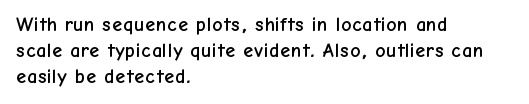
Is there any slant? The stems are plumb. Clear beneath every line of the passage. Nobody touched the tracking dial on this one. Line beginnings align vertically; line endings do not. One glance says typical: line gaps are just what's usual.
